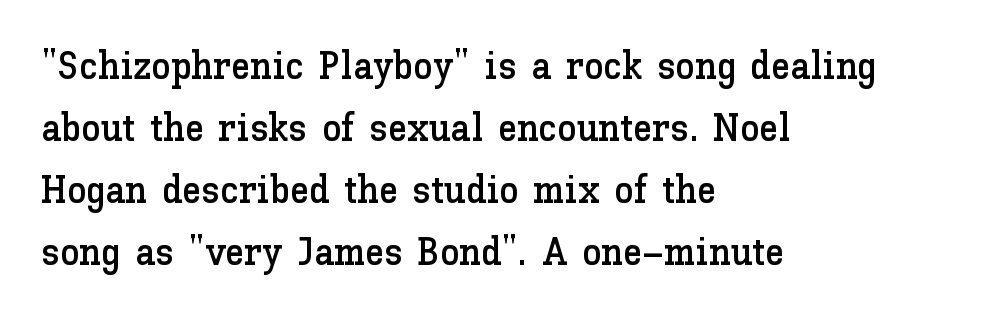
{"italic": "no", "width": "normal", "stroke_contrast": "low", "x_height": "medium", "monospaced": "no", "underline": "no", "align": "left", "line_spacing": "normal", "line_spacing_ratio": 1.59, "letter_spacing": "normal", "letter_spacing_em": 0.0, "glyph_px": 39}
